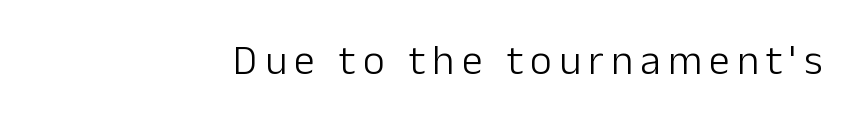
{"serif": "no", "italic": "no", "bold": "no", "weight": "light", "width": "normal", "stroke_contrast": "low", "x_height": "medium", "monospaced": "no", "underline": "no", "align": "right", "glyph_px": 42}
